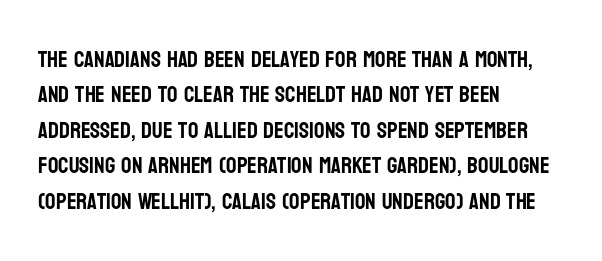
The image shows 23 px text type, upright; set left-aligned, normal line spacing (1.54x), normal letter spacing, not underlined.
